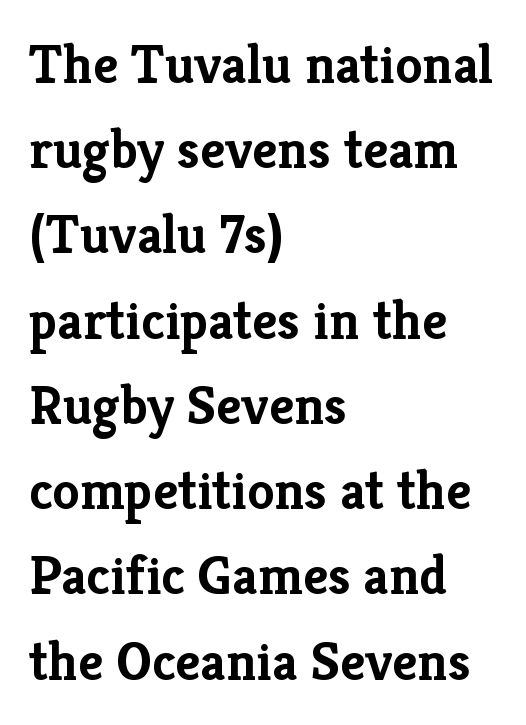
The image shows 55 px semibold serif type, upright; set left-aligned, normal line spacing (1.55x), normal letter spacing, not underlined; low stroke contrast and a medium x-height.
